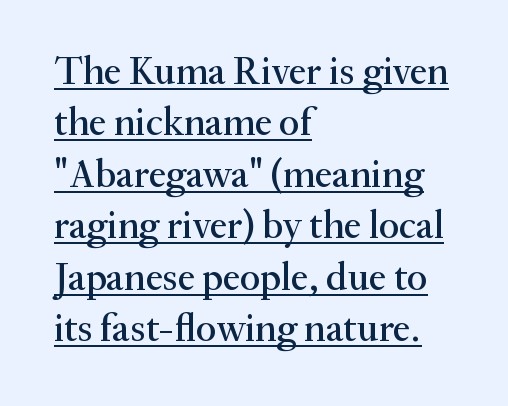
{"serif": "yes", "italic": "no", "width": "normal", "stroke_contrast": "medium", "x_height": "small", "monospaced": "no", "underline": "yes", "align": "left", "line_spacing": "normal", "line_spacing_ratio": 1.32, "letter_spacing": "normal", "letter_spacing_em": 0.0, "glyph_px": 39}
